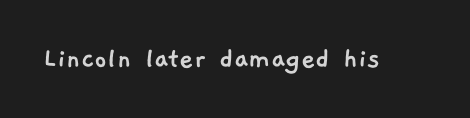
{"serif": "no", "width": "normal", "stroke_contrast": "low", "x_height": "medium", "monospaced": "no", "underline": "no", "letter_spacing": "normal", "letter_spacing_em": 0.0, "glyph_px": 31}
